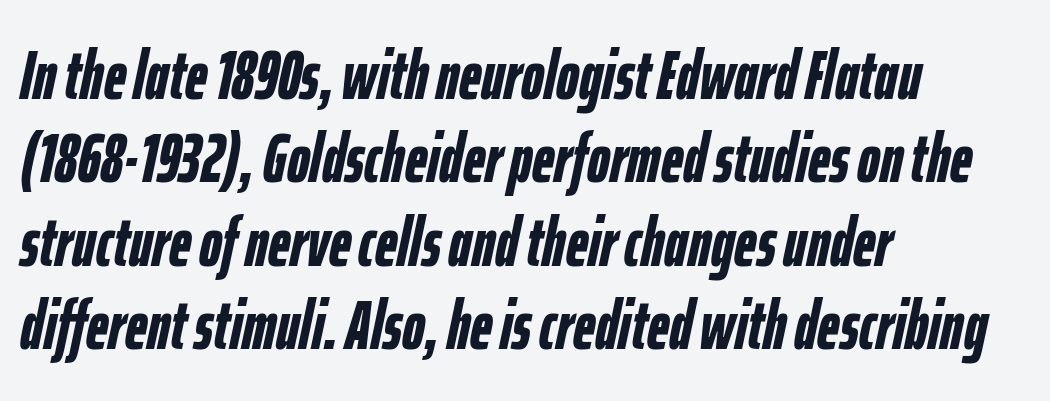
The image shows 69 px semibold, condensed type, italic (leaning right); set left-aligned, line spacing 1.21x, normal letter spacing, not underlined; low stroke contrast and a medium x-height.
